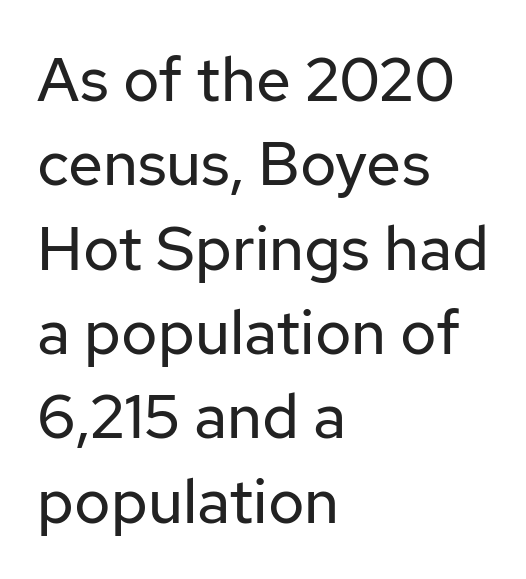
{"serif": "no", "italic": "no", "bold": "no", "weight": "regular", "width": "normal", "stroke_contrast": "low", "x_height": "medium", "monospaced": "no", "underline": "no", "align": "left", "line_spacing": "normal", "line_spacing_ratio": 1.36, "letter_spacing": "normal", "letter_spacing_em": 0.0, "glyph_px": 62}
